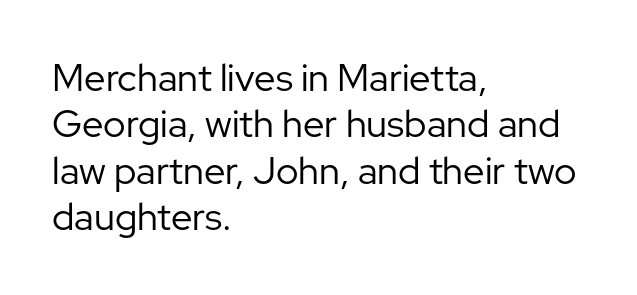
Inter-character spacing is left at the font's built-in metrics. Left-aligned paragraph, ragged on the right. The passage shown is typed in a proportional face where columns would drift. Grotesque or geometric, the face here clearly has no serifs. Characters remain perfectly vertical along every line.
